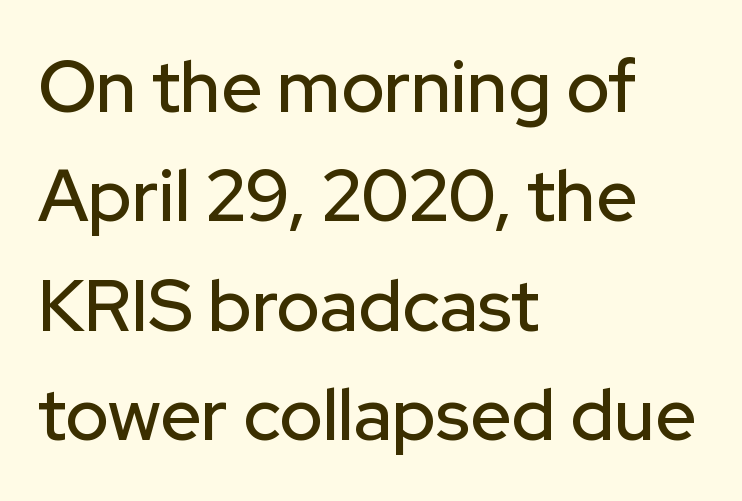
The lines in this sample share a left origin and differ only in where they stop. The passage shown is typeset with a sans-serif family. Words float on clear page, feet unadorned. Ordinary non-slanted type is in use. The rendering keeps characters at their native spacing.
